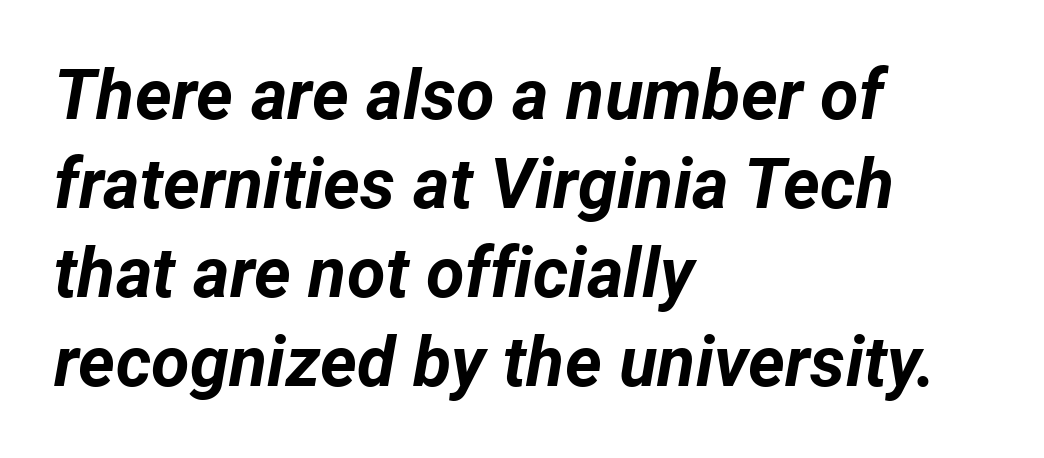
Style check: oblique. Descenders are the only things crossing below the line. The ragged edge is on the right, which tells us the setting is flush left. Words appear dense and cohesive because spacing is normal. The face used here is proportionally spaced, like ordinary book or web type. This sample keeps an unexceptional amount of space between lines.
